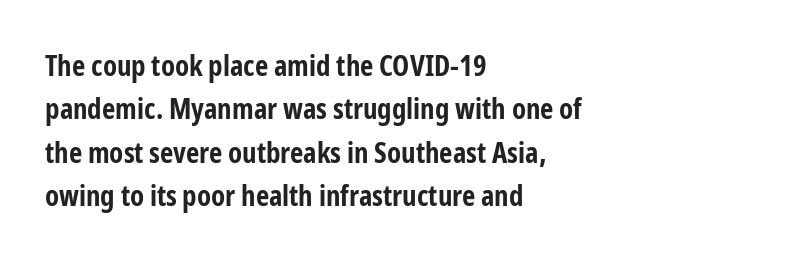
Q: Is the text bold? A: Yes.
Q: Is the text italic (slanted)? A: No, it is upright.
Q: Is the typeface a serif or a sans-serif typeface? A: Sans-serif.
Q: Is the text underlined? A: No.
Q: How is the paragraph aligned? A: Left-aligned.
Q: Is the spacing between letters normal or unusually wide? A: Normal.
Q: Is the spacing between lines tight, normal or loose? A: Normal.
Q: Width (condensed, normal, or wide)? A: Condensed.
Q: Stroke contrast? A: Low.
Q: x-height? A: Medium.
Q: Monospaced? A: No.
